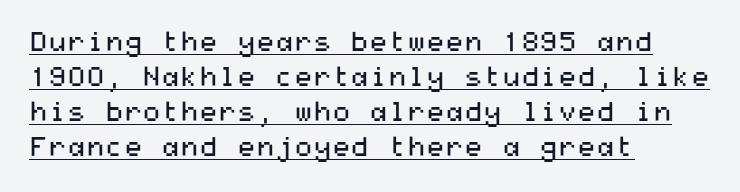
Q: Is the text bold? A: No.
Q: Is the text italic (slanted)? A: No, it is upright.
Q: Is the text underlined? A: Yes.
Q: How is the paragraph aligned? A: Left-aligned.
Q: Is the spacing between letters normal or unusually wide? A: Normal.
Q: Is the spacing between lines tight, normal or loose? A: Normal.
